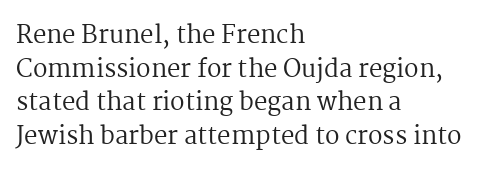
Does the copy run flush right? No — it runs flush left. Does extra space separate the letters? No, they use regular spacing. The letters look calm and open, with moderate or lighter stems. Beneath every word, the page is bare. Normally led — the rows are evenly, conventionally spaced.
